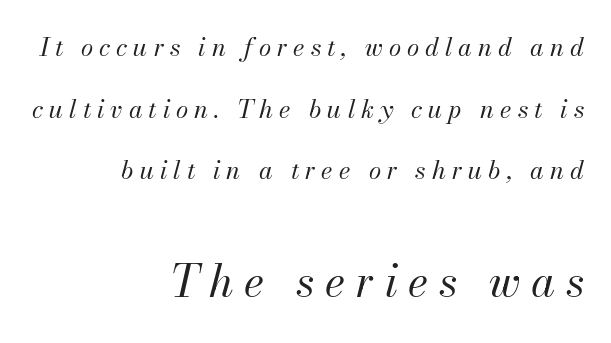
Q: Is the text bold? A: No.
Q: Is the text italic (slanted)? A: Yes, it leans right by about 13 degrees.
Q: Is the text underlined? A: No.
Q: How is the paragraph aligned? A: Right-aligned.
Q: Is the spacing between letters normal or unusually wide? A: Unusually wide.
Q: Is the spacing between lines tight, normal or loose? A: Loose.
Q: Which block of text is set in a larger size, the first (top) or the second (bottom)? A: The second (bottom) one.
Q: Width (condensed, normal, or wide)? A: Normal.
Q: Stroke contrast? A: Medium.
Q: x-height? A: Small.
Q: Monospaced? A: No.
